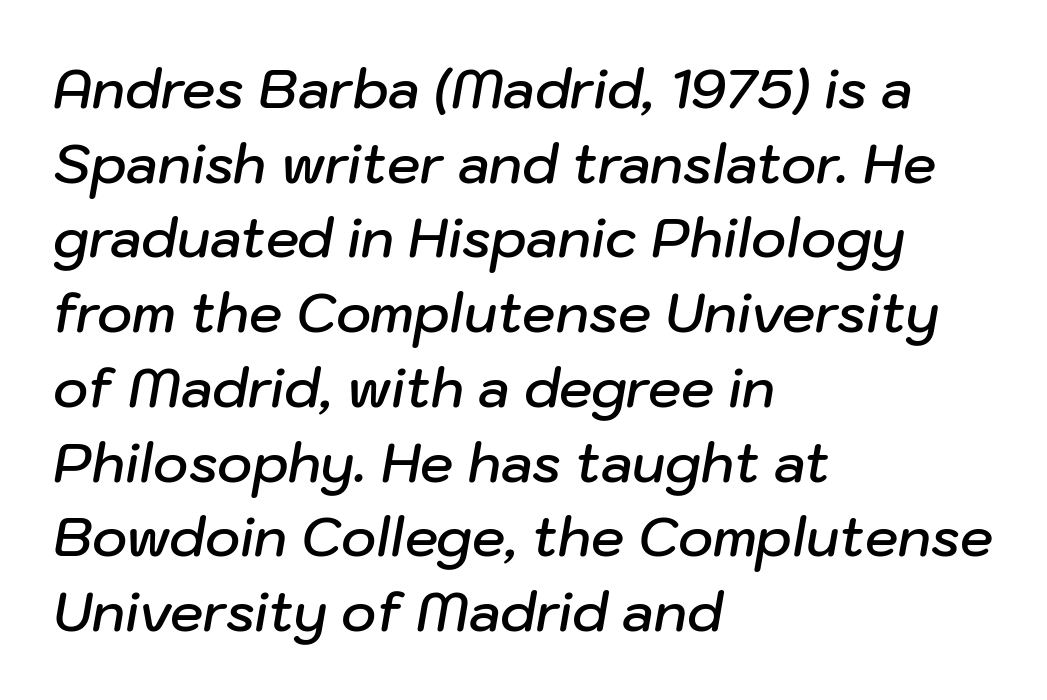
{"italic": "yes", "lean": "right", "slant_degrees": 10, "bold": "semi", "weight": "semibold", "width": "normal", "stroke_contrast": "low", "x_height": "medium", "monospaced": "no", "underline": "no", "align": "left", "line_spacing": "normal", "line_spacing_ratio": 1.41, "letter_spacing": "normal", "letter_spacing_em": 0.0, "glyph_px": 53}
